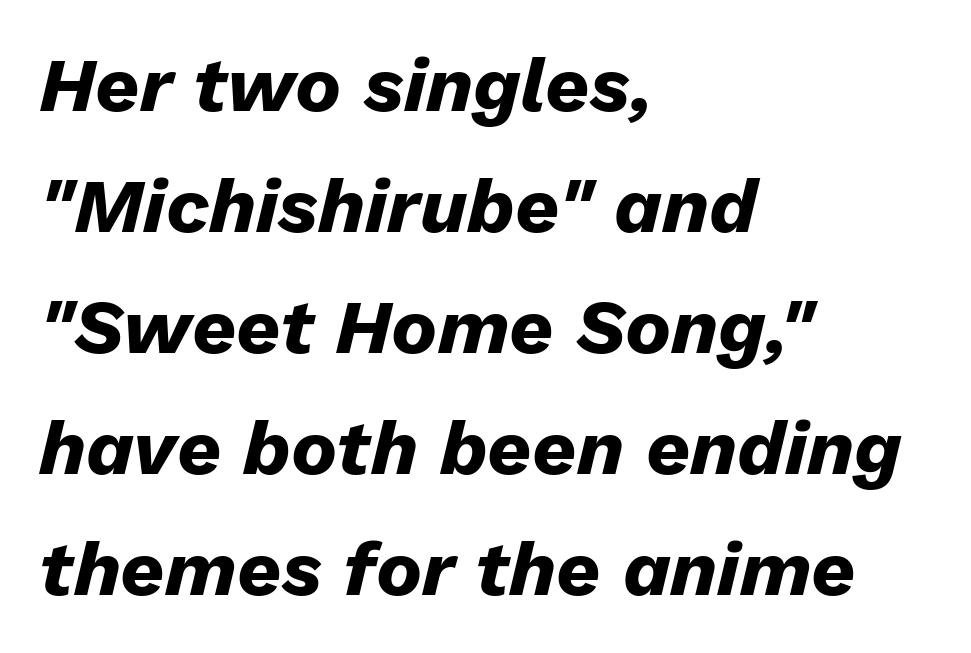
Q: Is the text bold? A: Yes.
Q: Is the text italic (slanted)? A: Yes, it leans right by about 13 degrees.
Q: Is the text underlined? A: No.
Q: How is the paragraph aligned? A: Left-aligned.
Q: Is the spacing between letters normal or unusually wide? A: Normal.
Q: Is the spacing between lines tight, normal or loose? A: Normal.
Q: Width (condensed, normal, or wide)? A: Normal.
Q: Stroke contrast? A: Low.
Q: x-height? A: Medium.
Q: Monospaced? A: No.
